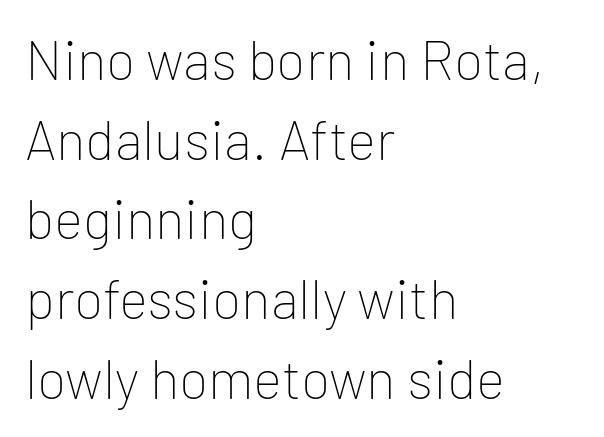
Q: Is the text bold? A: No.
Q: Is the text italic (slanted)? A: No, it is upright.
Q: Is the typeface a serif or a sans-serif typeface? A: Sans-serif.
Q: Is the text underlined? A: No.
Q: How is the paragraph aligned? A: Left-aligned.
Q: Is the spacing between letters normal or unusually wide? A: Normal.
Q: Is the spacing between lines tight, normal or loose? A: Normal.
Q: Width (condensed, normal, or wide)? A: Normal.
Q: Stroke contrast? A: Low.
Q: x-height? A: Medium.
Q: Monospaced? A: No.
